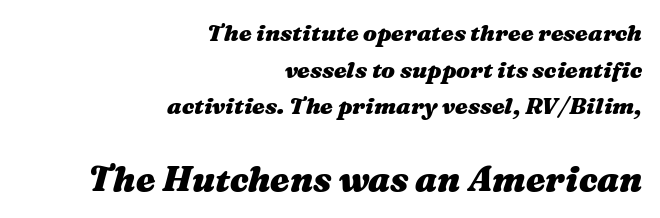
The image shows 35 px heavy, wide type, italic (leaning right); set right-aligned, normal line spacing (1.59x), normal letter spacing, not underlined; the second (bottom) block is 1.52x larger; medium stroke contrast and a medium x-height.
